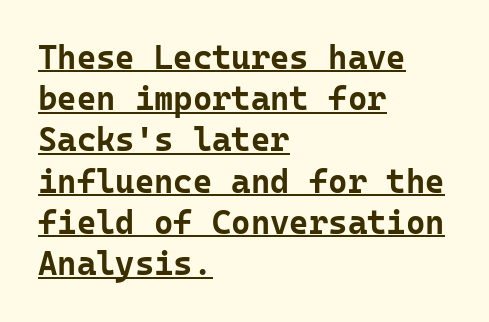
{"serif": "no", "italic": "no", "bold": "yes", "weight": "bold", "width": "normal", "stroke_contrast": "low", "x_height": "medium", "monospaced": "yes", "underline": "yes", "align": "left", "line_spacing": "normal", "line_spacing_ratio": 1.25, "letter_spacing": "normal", "letter_spacing_em": 0.0, "glyph_px": 33}
